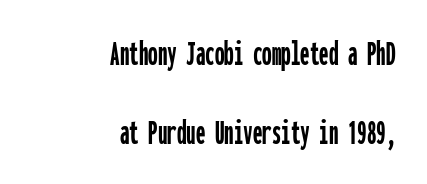
Posture: straight, roman, zero tilt. Between one letter and the next there's only the usual sliver of space. Each row of text sits above clean, open space. Spacing verdict: monospaced, one width for all characters. The designer went with a sans here, leaving each stem footless. The vertical gap from one line to the next is large.
